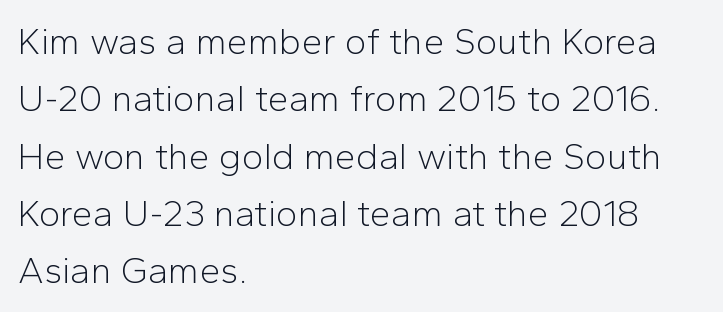
The image shows 37 px light sans-serif type, upright; set left-aligned, normal line spacing (1.55x), normal letter spacing, not underlined; low stroke contrast and a medium x-height.
